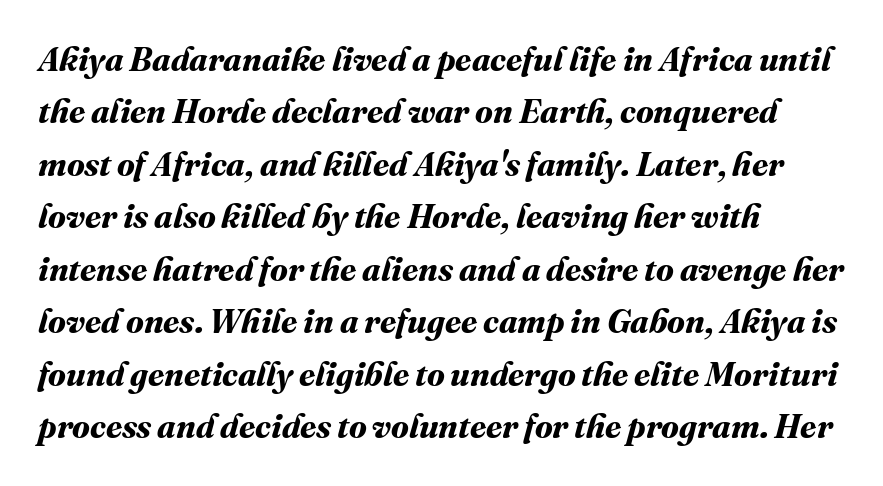
You could not count columns in this text — the font is proportionally spaced. These lines sit exactly where default settings would place them. You could call the tracking neutral — neither tight nor loose. Notice how the passage keeps a crisp vertical edge on the left only. The baseline area is clear.
